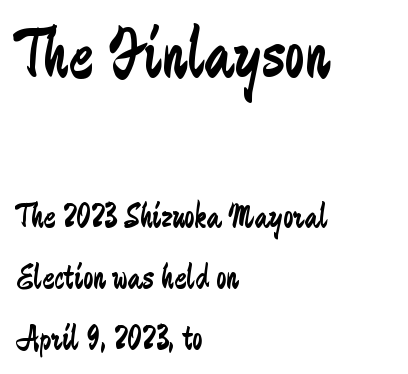
Here the designer chose a conventional face with non-uniform glyph widths. Observe the ordinary spacing: letters are neighbours, not strangers. Decoration check: the copy has no underline. No heavy texture on the line: the type isn't bold. Which of the two is more prominent by size? The first, at the top.
